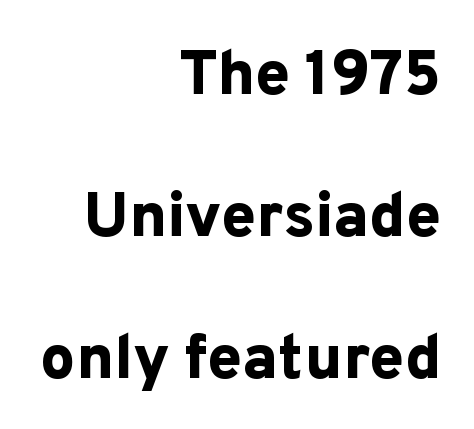
Q: Is the text bold? A: Yes.
Q: Is the text italic (slanted)? A: No, it is upright.
Q: Is the typeface a serif or a sans-serif typeface? A: Sans-serif.
Q: Is the text underlined? A: No.
Q: How is the paragraph aligned? A: Right-aligned.
Q: Is the spacing between letters normal or unusually wide? A: Normal.
Q: Is the spacing between lines tight, normal or loose? A: Loose.
Q: Width (condensed, normal, or wide)? A: Normal.
Q: Stroke contrast? A: Low.
Q: x-height? A: Medium.
Q: Monospaced? A: No.
